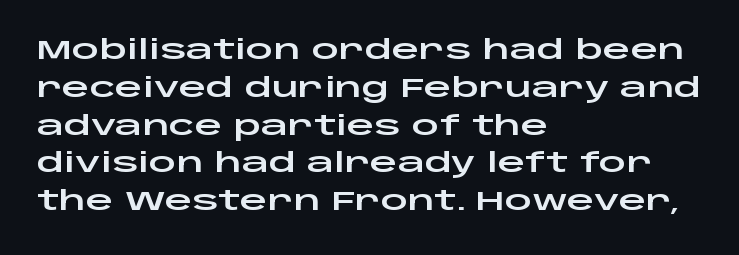
The image shows 27 px text type, upright; set left-aligned, normal line spacing (1.4x), normal letter spacing, not underlined.
